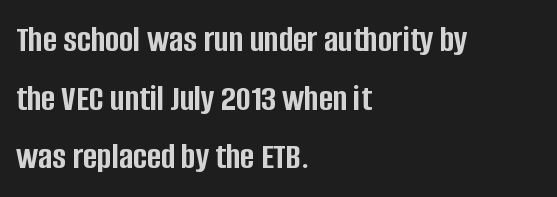
The image shows 38 px semibold, condensed sans-serif type, upright; set left-aligned, normal line spacing (1.54x), normal letter spacing, not underlined; low stroke contrast and a large x-height.
